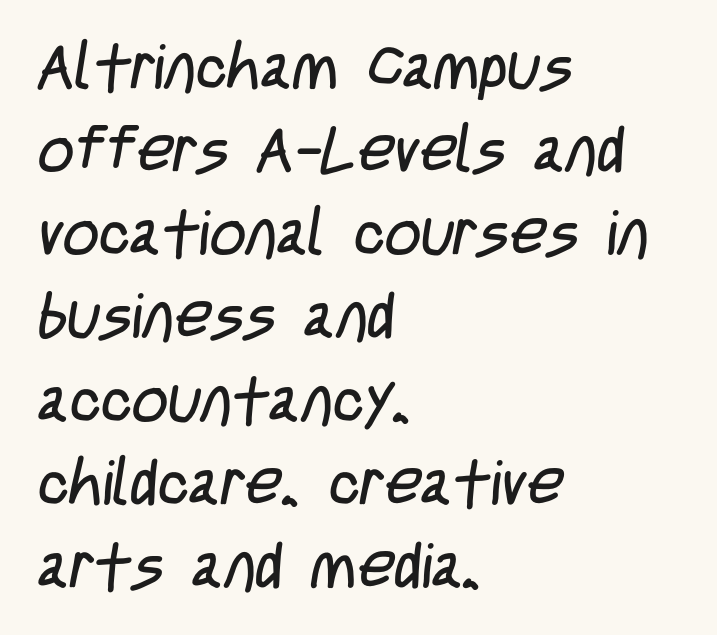
The image shows 63 px regular-weight, condensed sans-serif type; set left-aligned, normal line spacing (1.32x), normal letter spacing, not underlined; low stroke contrast and a large x-height.
